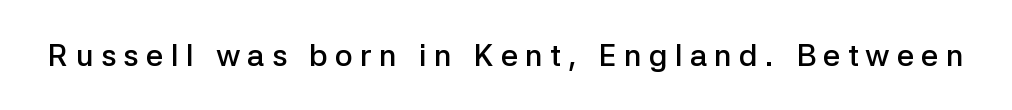
The image shows 31 px semibold sans-serif type, upright; set unusually wide letter spacing (+0.23 em), not underlined; low stroke contrast and a medium x-height.
